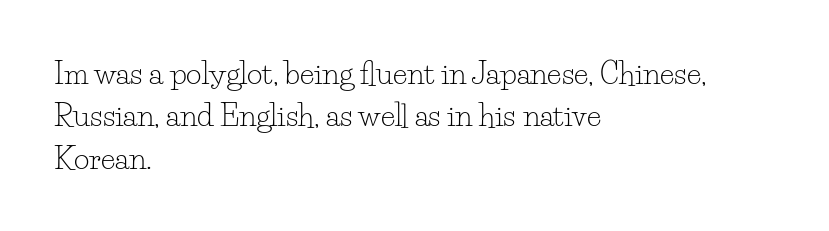
Honestly, there is no underline to notice here at all. You could call the tracking neutral — neither tight nor loose. Looks like regular typesetting: each glyph gets only the width it needs. Do the letters lean? They stand straight. The vertical gap from one line to the next is medium.
